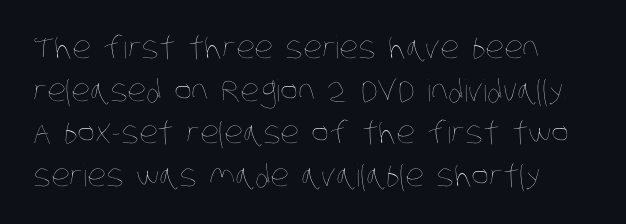
{"bold": "no", "weight": "thin", "width": "condensed", "stroke_contrast": "low", "x_height": "large", "monospaced": "no", "underline": "no", "line_spacing": "normal", "line_spacing_ratio": 1.42, "letter_spacing": "normal", "letter_spacing_em": 0.0, "glyph_px": 30}
